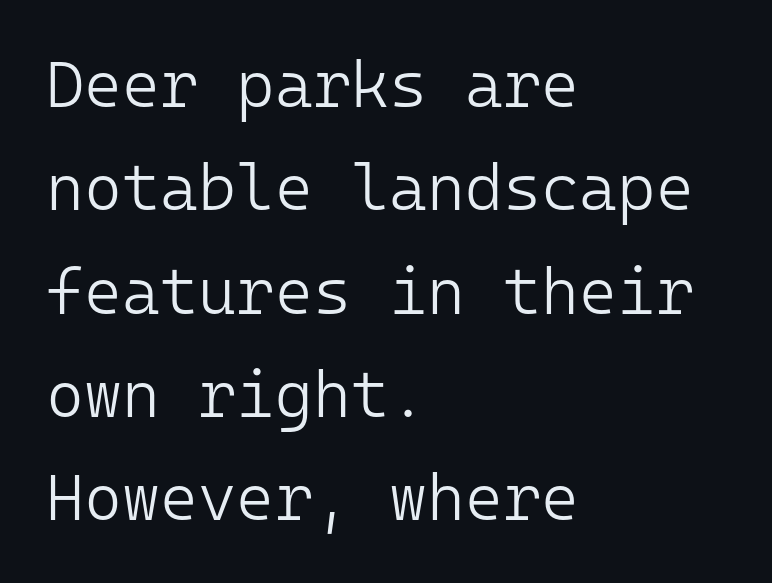
Regarding serifs, this sample does without them. Any mark beneath the type? The region is blank. The ragged edge is on the right, which tells us the setting is flush left. Do the letters lean? They stand straight. Stems and bowls with no extra thickness — not bold.
